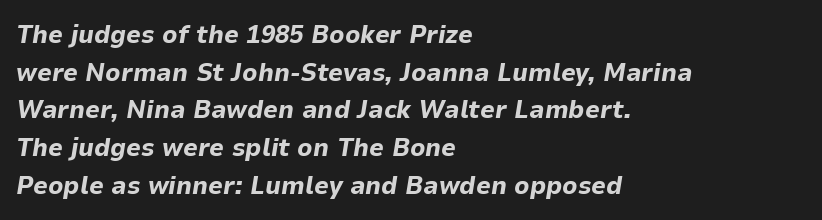
Tall strokes in this sample are angled rather than plumb. Glance below the letters and you will spot only blank space. Reading down the block, your eye returns to a fixed left position each line. A typesetter would call this leading conventional body-copy spacing.
